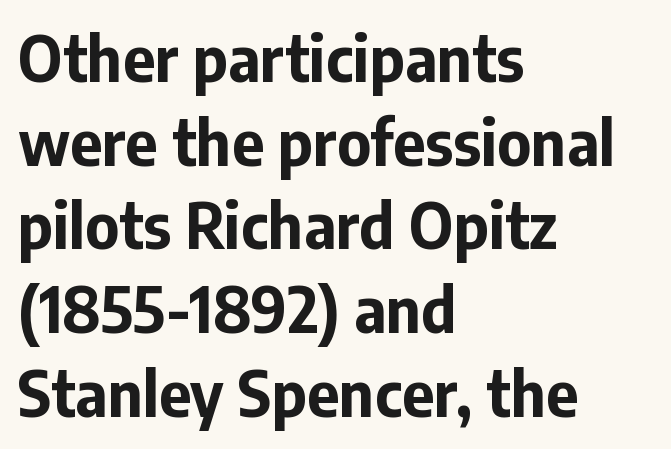
The image shows 62 px bold sans-serif type, upright; set left-aligned, normal line spacing (1.35x), normal letter spacing, not underlined; low stroke contrast and a medium x-height.
